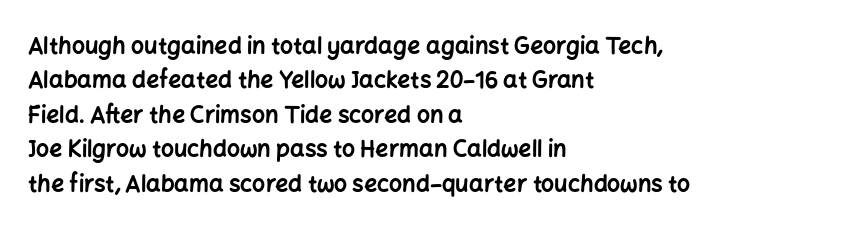
Q: Is the text bold? A: Yes.
Q: Is the text italic (slanted)? A: No, it is upright.
Q: Is the text underlined? A: No.
Q: How is the paragraph aligned? A: Left-aligned.
Q: Is the spacing between letters normal or unusually wide? A: Normal.
Q: Is the spacing between lines tight, normal or loose? A: Normal.
